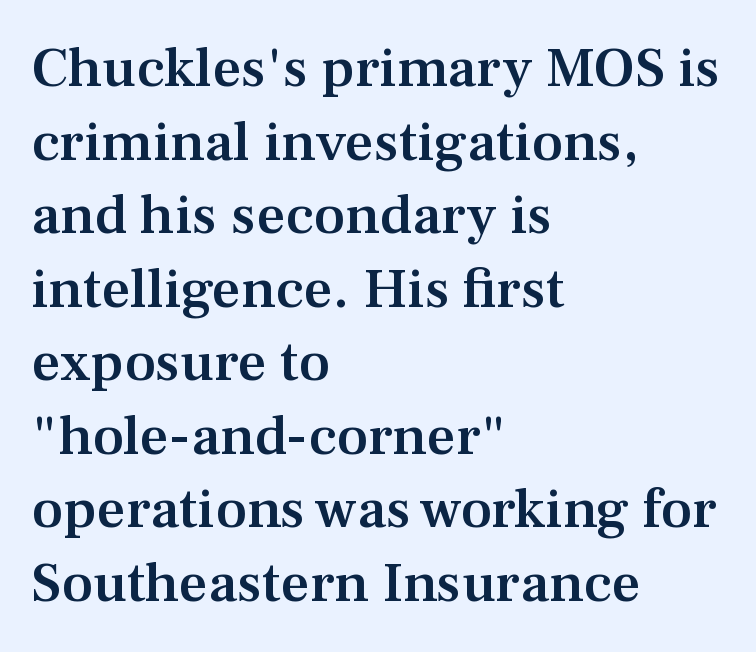
Q: Is the text bold? A: Semi-bold.
Q: Is the text italic (slanted)? A: No, it is upright.
Q: Is the typeface a serif or a sans-serif typeface? A: Serif.
Q: Is the text underlined? A: No.
Q: How is the paragraph aligned? A: Left-aligned.
Q: Is the spacing between letters normal or unusually wide? A: Normal.
Q: Is the spacing between lines tight, normal or loose? A: Normal.
Q: Width (condensed, normal, or wide)? A: Normal.
Q: Stroke contrast? A: Medium.
Q: x-height? A: Medium.
Q: Monospaced? A: No.
